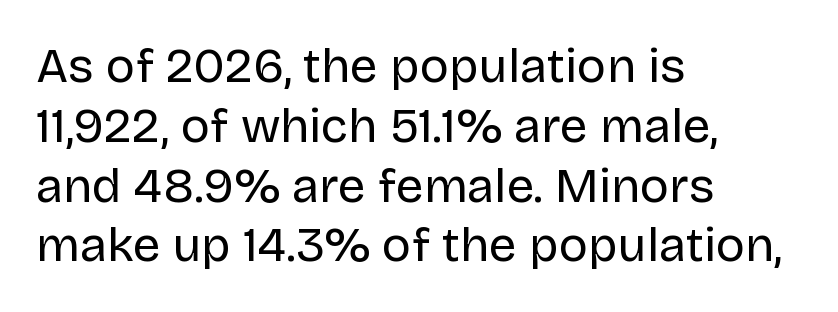
The image shows 49 px regular-weight sans-serif type, upright; set left-aligned, line spacing 1.22x, normal letter spacing, not underlined; low stroke contrast and a large x-height.
